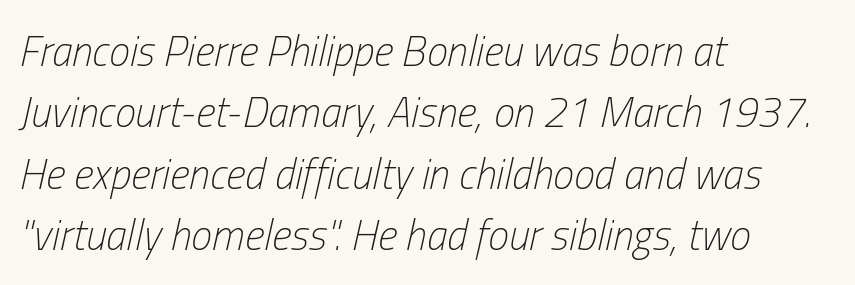
Each letter keeps its own natural width here, so spacing adapts to shape. Rendered with sloped, italic letterforms. The vertical gap from one line to the next is medium. Letters have the restrained weight of plain body copy at most.
